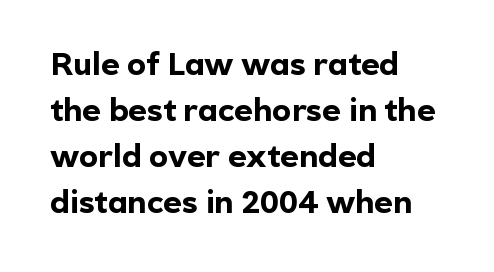
Q: Is the text bold? A: Yes.
Q: Is the text italic (slanted)? A: No, it is upright.
Q: Is the typeface a serif or a sans-serif typeface? A: Sans-serif.
Q: Is the text underlined? A: No.
Q: How is the paragraph aligned? A: Left-aligned.
Q: Is the spacing between letters normal or unusually wide? A: Normal.
Q: Is the spacing between lines tight, normal or loose? A: Normal.
Q: Width (condensed, normal, or wide)? A: Normal.
Q: x-height? A: Medium.
Q: Monospaced? A: No.
